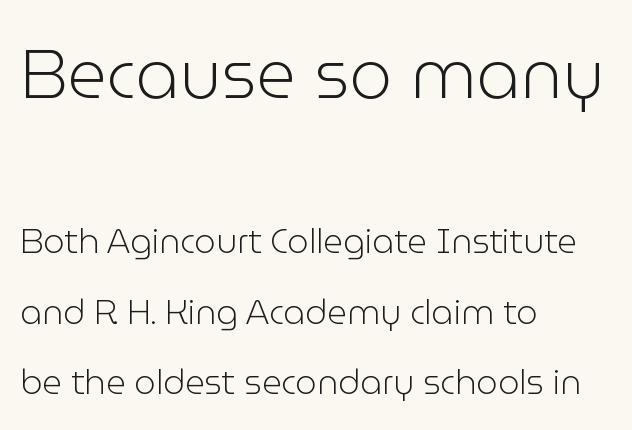
Q: Is the text bold? A: No.
Q: Is the text italic (slanted)? A: No, it is upright.
Q: Is the typeface a serif or a sans-serif typeface? A: Sans-serif.
Q: Is the text underlined? A: No.
Q: How is the paragraph aligned? A: Left-aligned.
Q: Is the spacing between letters normal or unusually wide? A: Normal.
Q: Is the spacing between lines tight, normal or loose? A: Loose.
Q: Which block of text is set in a larger size, the first (top) or the second (bottom)? A: The first (top) one.
Q: Width (condensed, normal, or wide)? A: Normal.
Q: Stroke contrast? A: Low.
Q: x-height? A: Medium.
Q: Monospaced? A: No.
